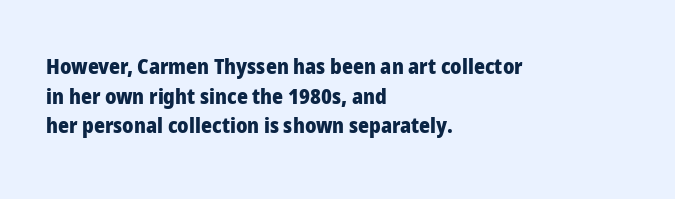
{"italic": "no", "bold": "yes", "underline": "no", "align": "left", "line_spacing": "normal", "line_spacing_ratio": 1.41, "letter_spacing": "normal", "letter_spacing_em": 0.0, "glyph_px": 21}
